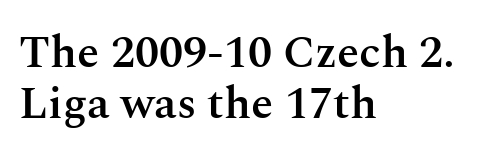
The ragged edge is on the right, which tells us the setting is flush left. Looks like regular typesetting: each glyph gets only the width it needs. Yep, those are serifs on the letters. The letterforms sit shoulder to shoulder at normal distance.
